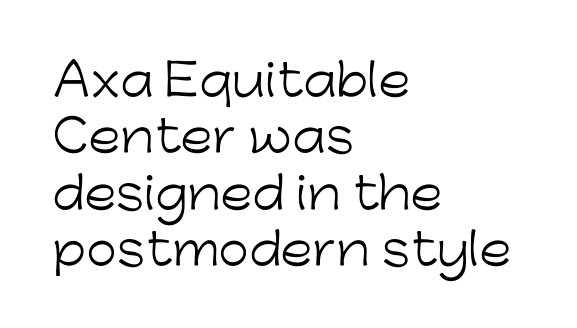
The image shows 44 px light sans-serif type, upright; set left-aligned, normal line spacing (1.28x), normal letter spacing, not underlined; low stroke contrast and a medium x-height.
